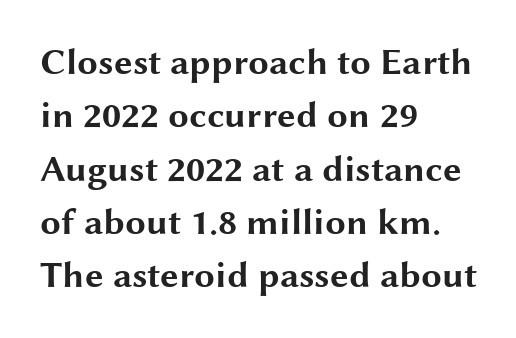
Q: Is the text bold? A: Yes.
Q: Is the text italic (slanted)? A: No, it is upright.
Q: Is the typeface a serif or a sans-serif typeface? A: Sans-serif.
Q: Is the text underlined? A: No.
Q: How is the paragraph aligned? A: Left-aligned.
Q: Is the spacing between letters normal or unusually wide? A: Normal.
Q: Is the spacing between lines tight, normal or loose? A: Normal.
Q: Width (condensed, normal, or wide)? A: Wide.
Q: Stroke contrast? A: Medium.
Q: x-height? A: Medium.
Q: Monospaced? A: No.
